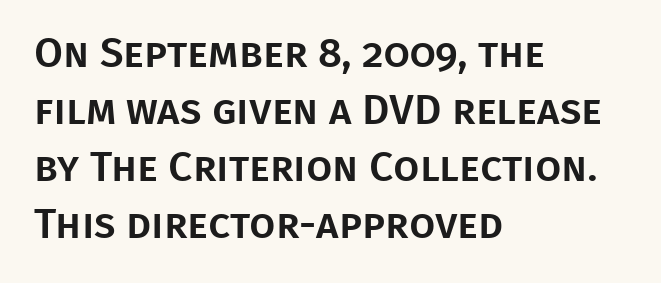
Check under the words: just untouched page. These lines keep a tight, regular rhythm from letter to letter. Proportional: the letters do not fall into vertical columns. Line starts are locked; line ends wander.
